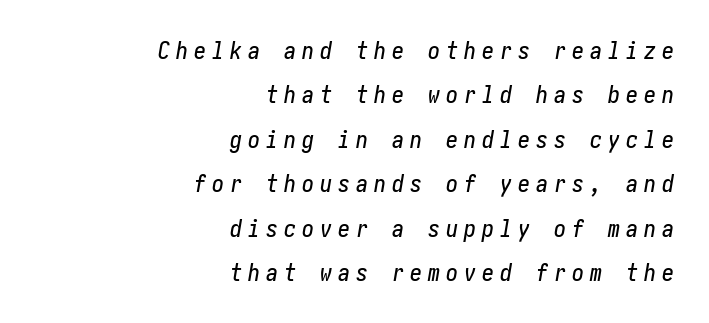
Bare-footed words on every line. The rendering anchors every line to the right-hand side. A typesetter would call this heavily tracked-out type. In terms of posture, this sample is oblique.
